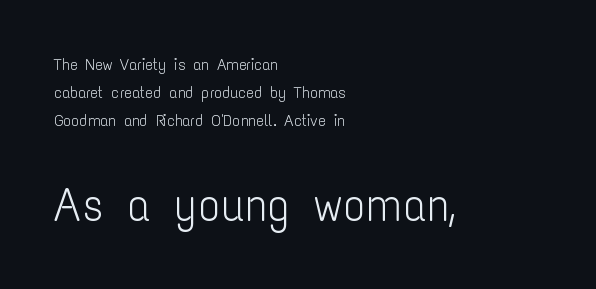
The image shows 47 px light, condensed sans-serif type, upright; set left-aligned, line spacing 1.76x, normal letter spacing, not underlined; the second (bottom) block is 2.94x larger; low stroke contrast and a medium x-height.
